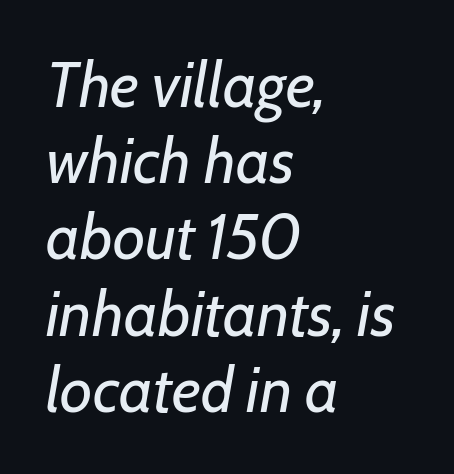
{"italic": "yes", "lean": "right", "slant_degrees": 7, "bold": "no", "weight": "regular", "width": "normal", "stroke_contrast": "low", "x_height": "medium", "monospaced": "no", "underline": "no", "align": "left", "line_spacing_ratio": 1.21, "letter_spacing": "normal", "letter_spacing_em": 0.0, "glyph_px": 63}
